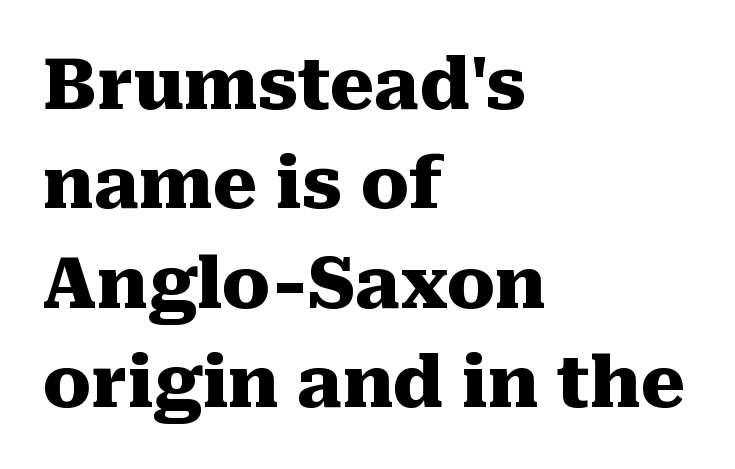
Q: Is the text bold? A: Yes.
Q: Is the text italic (slanted)? A: No, it is upright.
Q: Is the typeface a serif or a sans-serif typeface? A: Serif.
Q: Is the text underlined? A: No.
Q: How is the paragraph aligned? A: Left-aligned.
Q: Is the spacing between letters normal or unusually wide? A: Normal.
Q: Is the spacing between lines tight, normal or loose? A: Normal.
Q: Width (condensed, normal, or wide)? A: Normal.
Q: Stroke contrast? A: Medium.
Q: x-height? A: Medium.
Q: Monospaced? A: No.
